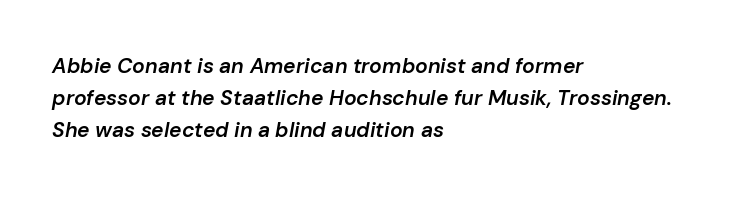
The gaps between neighbouring characters are ordinary and unremarkable. These lines were composed using italics. These lines sit exactly where default settings would place them. The string is rendered with underlining switched off. Look at the stroke-to-counter ratio: somewhat heavy, a semibold. The ragged edge is on the right, which tells us the setting is flush left.
